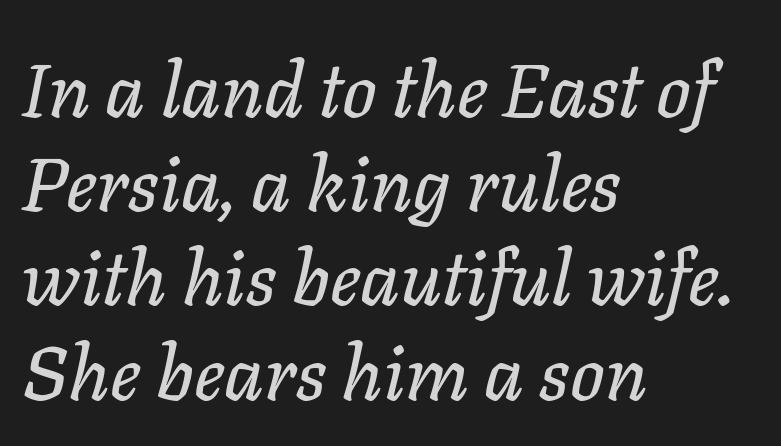
The image shows 76 px text type, italic (leaning right); set left-aligned, line spacing 1.24x, normal letter spacing, not underlined; low stroke contrast and a medium x-height.
